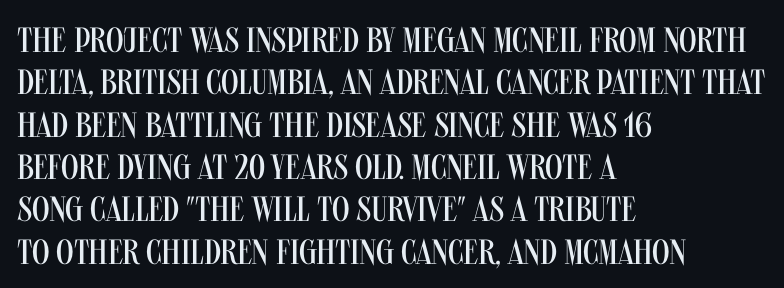
Letters rest on an invisible, unmarked baseline. How are the letters spaced? Ordinarily, with no added tracking. This is the regular roman posture of the typeface. Do the characters align in a grid? No, the font is proportional.
